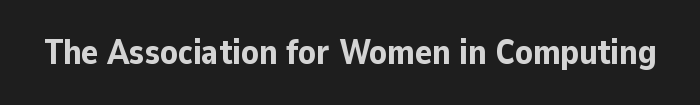
{"serif": "no", "italic": "no", "bold": "yes", "weight": "bold", "width": "normal", "stroke_contrast": "low", "x_height": "medium", "monospaced": "no", "underline": "no", "letter_spacing": "normal", "letter_spacing_em": 0.0, "glyph_px": 35}
